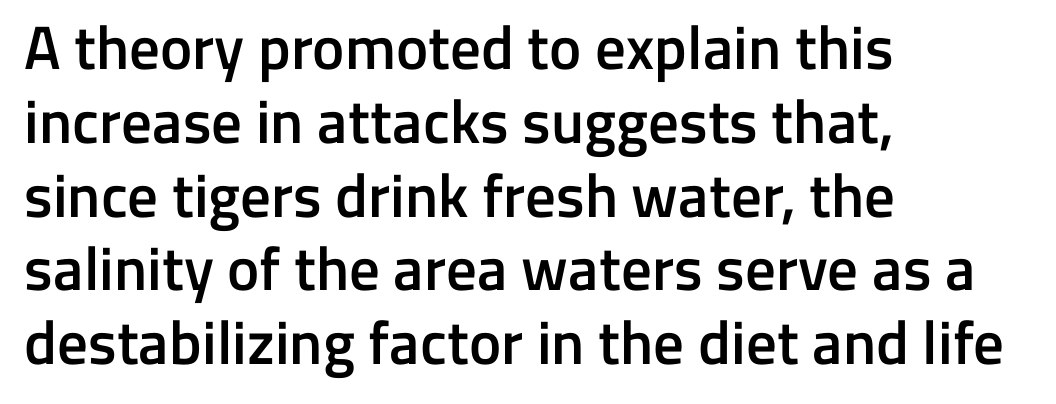
Font category for this specimen: sans-serif. Looks like regular typesetting: each glyph gets only the width it needs. What stands out about the letter spacing? Nothing — it is the standard amount. Casual observation: everything's shoved over to the left.
